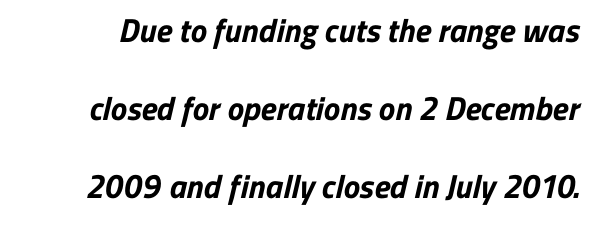
Q: Is the text bold? A: Yes.
Q: Is the typeface a serif or a sans-serif typeface? A: Sans-serif.
Q: Is the text underlined? A: No.
Q: Is the spacing between letters normal or unusually wide? A: Normal.
Q: Is the spacing between lines tight, normal or loose? A: Loose.
Q: Width (condensed, normal, or wide)? A: Normal.
Q: Stroke contrast? A: Low.
Q: x-height? A: Medium.
Q: Monospaced? A: No.
